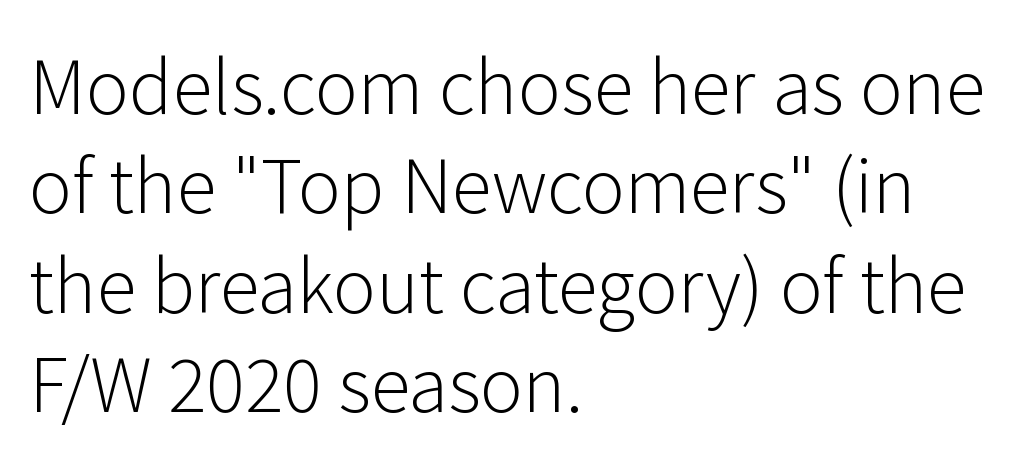
The image shows 73 px light sans-serif type, upright; set left-aligned, normal line spacing (1.36x), normal letter spacing, not underlined; low stroke contrast and a medium x-height.
